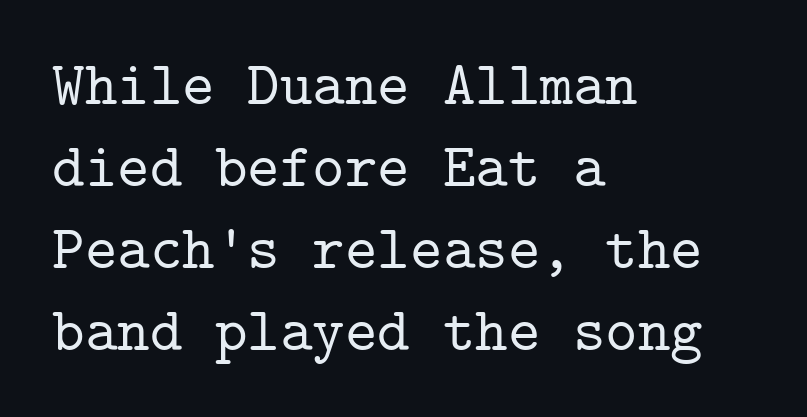
Left-aligned paragraph, ragged on the right. These lines sit exactly where default settings would place them. What kind of face is this? One with serifs. Observe the ordinary spacing: letters are neighbours, not strangers. This is the regular roman posture of the typeface. The specimen omits any rule beneath the text block's lines.
